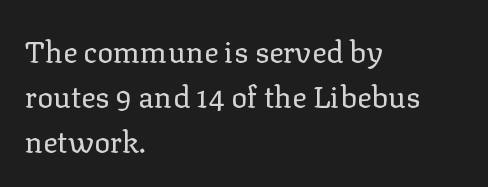
Q: Is the text bold? A: No.
Q: Is the text italic (slanted)? A: No, it is upright.
Q: Is the typeface a serif or a sans-serif typeface? A: Serif.
Q: Is the text underlined? A: No.
Q: How is the paragraph aligned? A: Left-aligned.
Q: Is the spacing between letters normal or unusually wide? A: Normal.
Q: Is the spacing between lines tight, normal or loose? A: Normal.
Q: Width (condensed, normal, or wide)? A: Normal.
Q: Stroke contrast? A: Low.
Q: x-height? A: Medium.
Q: Monospaced? A: No.
